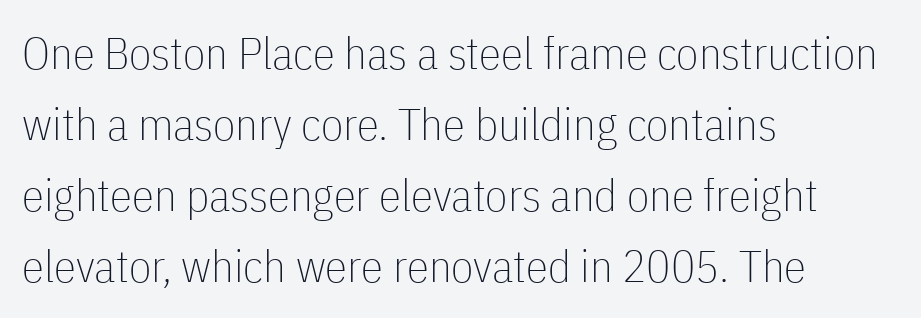
The area under the type is left untouched. If you drew a ruler down the left edge, every line would touch it. On a weight scale, this lands at 450 or below. Here the designer chose a conventional face with non-uniform glyph widths. Nope, no serifs anywhere on these letters. Posture: vertical.
